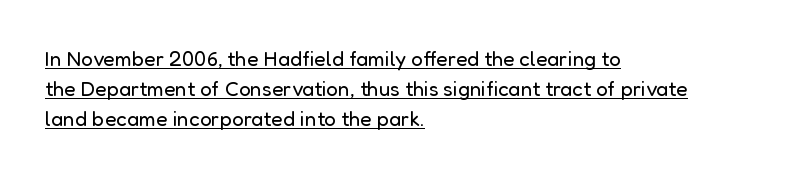
The image shows 21 px text type, upright; set left-aligned, normal line spacing (1.43x), normal letter spacing, underlined.
